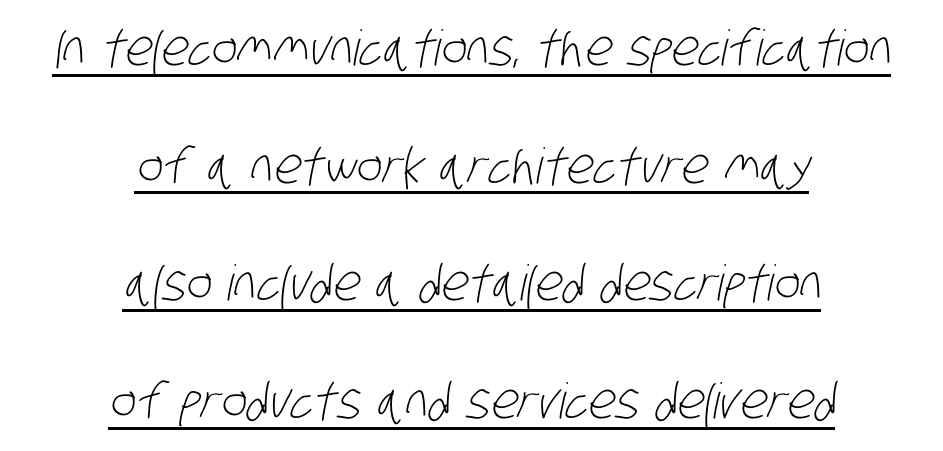
{"serif": "no", "bold": "no", "weight": "light", "width": "condensed", "stroke_contrast": "low", "x_height": "large", "monospaced": "no", "underline": "yes", "align": "center", "line_spacing": "loose", "line_spacing_ratio": 2.4, "letter_spacing": "normal", "letter_spacing_em": 0.0, "glyph_px": 49}
